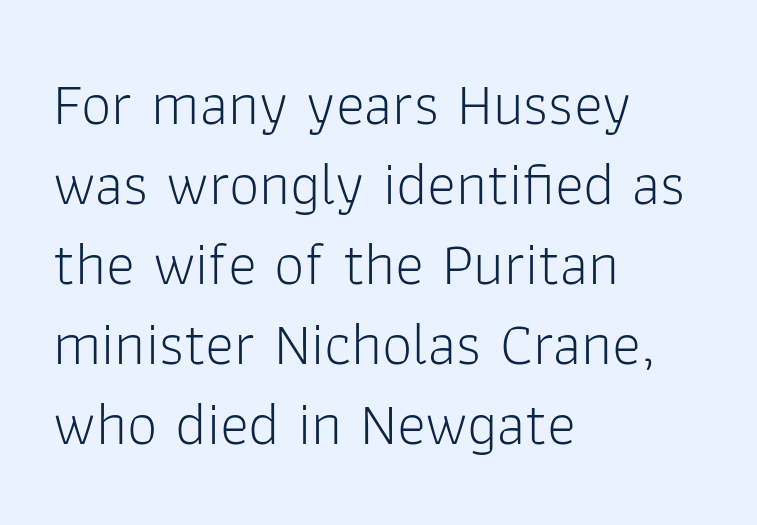
The image shows 61 px light sans-serif type, upright; set left-aligned, normal line spacing (1.31x), normal letter spacing, not underlined; low stroke contrast and a medium x-height.
